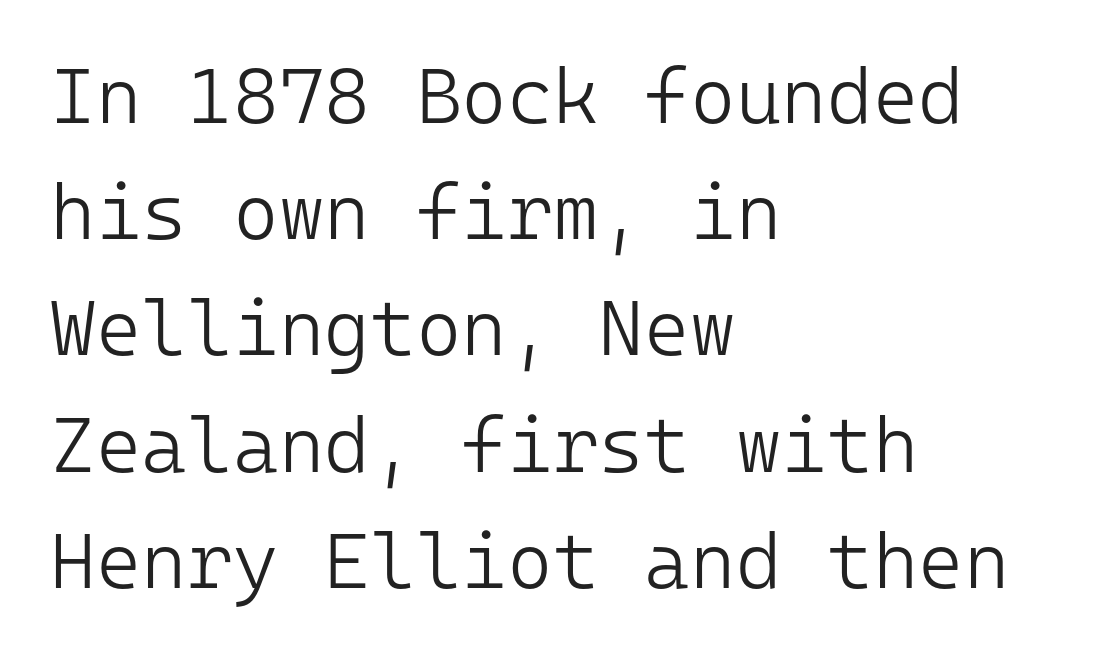
{"serif": "no", "italic": "no", "bold": "no", "weight": "light", "width": "normal", "stroke_contrast": "low", "x_height": "medium", "monospaced": "yes", "underline": "no", "align": "left", "line_spacing": "normal", "line_spacing_ratio": 1.49, "letter_spacing": "normal", "letter_spacing_em": 0.0, "glyph_px": 78}
